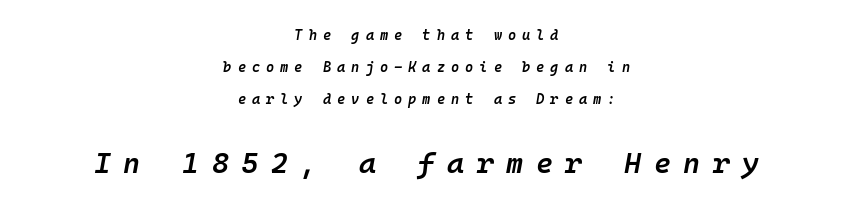
{"italic": "yes", "lean": "right", "slant_degrees": 10, "bold": "semi", "weight": "semibold", "width": "normal", "stroke_contrast": "low", "x_height": "medium", "monospaced": "yes", "underline": "no", "align": "center", "line_spacing": "loose", "line_spacing_ratio": 2.27, "letter_spacing": "wide", "letter_spacing_em": 0.43, "larger_block": "second", "size_ratio": 2.07, "glyph_px": 29}
